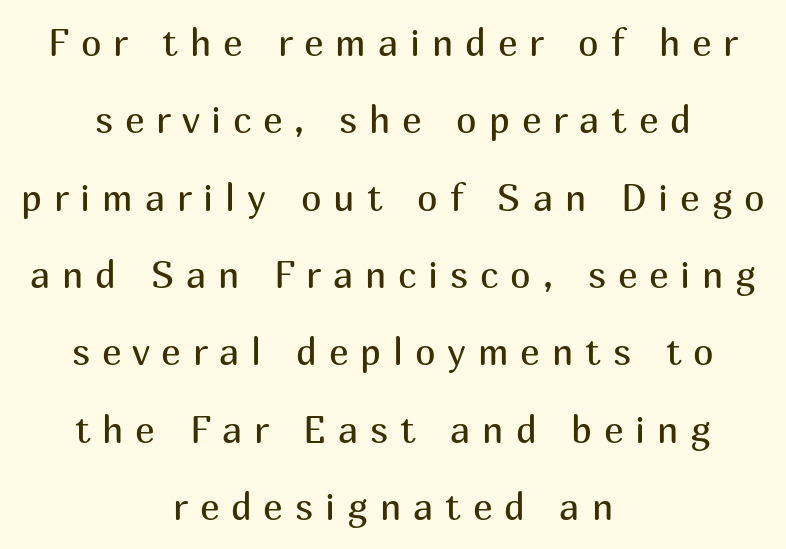
The image shows 37 px regular-weight sans-serif type, upright; set centered, loose line spacing (2.09x), unusually wide letter spacing (+0.32 em), not underlined; medium stroke contrast and a medium x-height.
